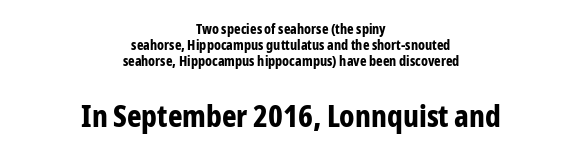
{"serif": "no", "italic": "no", "bold": "yes", "weight": "bold", "width": "condensed", "stroke_contrast": "low", "x_height": "medium", "monospaced": "no", "underline": "no", "align": "center", "line_spacing": "tight", "line_spacing_ratio": 1.15, "letter_spacing": "normal", "letter_spacing_em": 0.0, "larger_block": "second", "size_ratio": 2.21, "glyph_px": 31}
